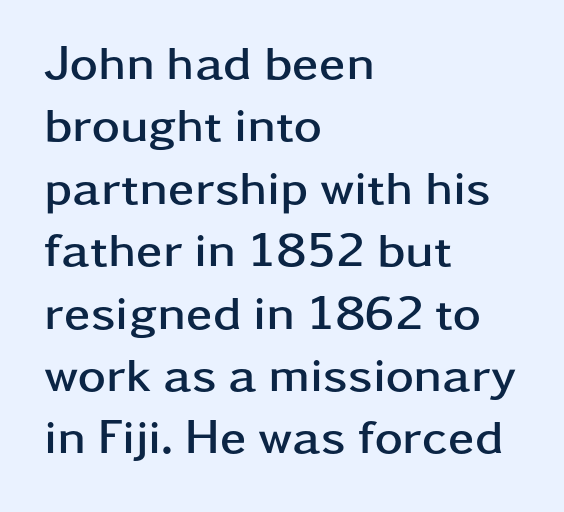
{"serif": "no", "italic": "no", "bold": "yes", "weight": "semibold", "width": "wide", "stroke_contrast": "low", "x_height": "medium", "monospaced": "no", "underline": "no", "align": "left", "line_spacing": "normal", "line_spacing_ratio": 1.3, "letter_spacing": "normal", "letter_spacing_em": 0.0, "glyph_px": 48}
